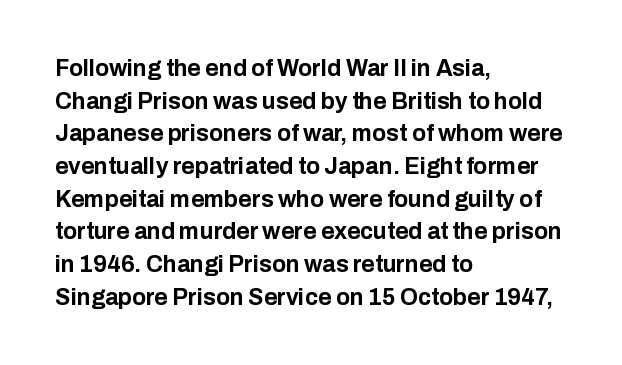
The image shows 23 px bold type, upright; set left-aligned, normal line spacing (1.42x), normal letter spacing, not underlined.
